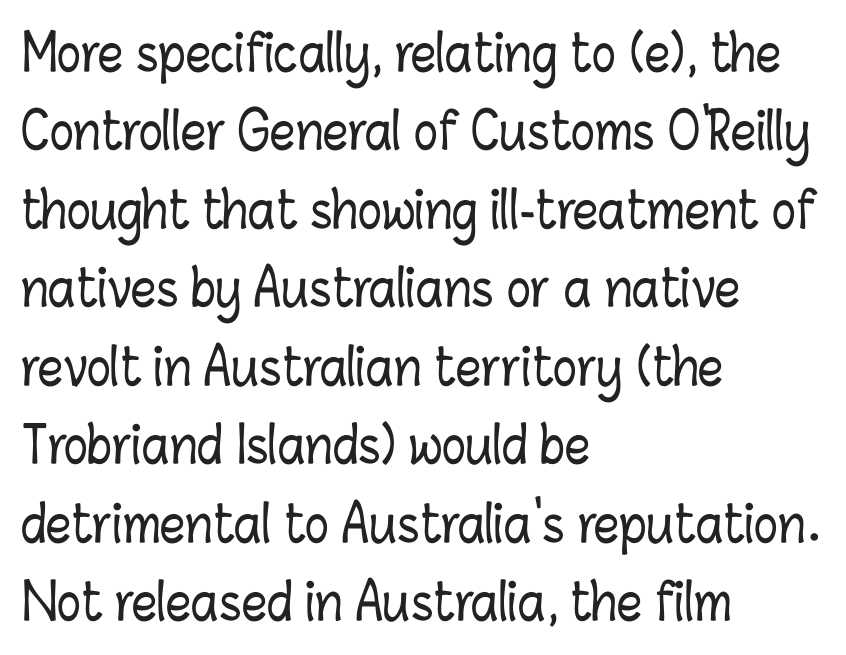
{"italic": "no", "width": "condensed", "stroke_contrast": "low", "x_height": "medium", "monospaced": "no", "underline": "no", "align": "left", "line_spacing": "normal", "line_spacing_ratio": 1.57, "letter_spacing": "normal", "letter_spacing_em": 0.0, "glyph_px": 50}
